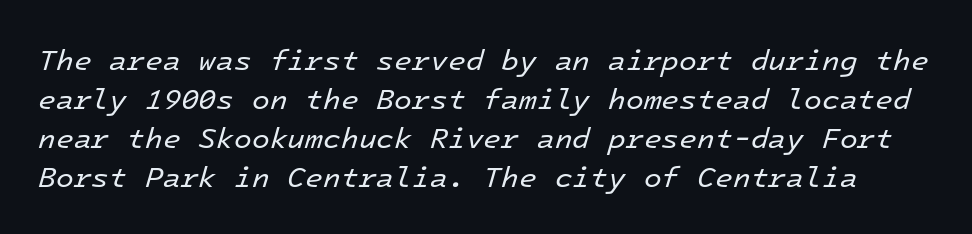
Each new line begins a customary step beneath the previous one. Observe the ordinary spacing: letters are neighbours, not strangers. Stroke thickness stays within the range of a standard reading face or lighter. Honestly, there is no underline to notice here at all.
